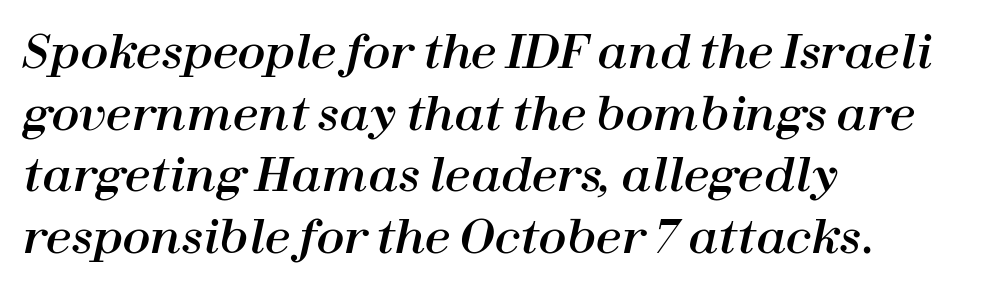
Q: Is the text italic (slanted)? A: Yes, it leans right by about 12 degrees.
Q: Is the text underlined? A: No.
Q: How is the paragraph aligned? A: Left-aligned.
Q: Is the spacing between letters normal or unusually wide? A: Normal.
Q: Is the spacing between lines tight, normal or loose? A: Normal.
Q: Width (condensed, normal, or wide)? A: Normal.
Q: Stroke contrast? A: High.
Q: x-height? A: Medium.
Q: Monospaced? A: No.
